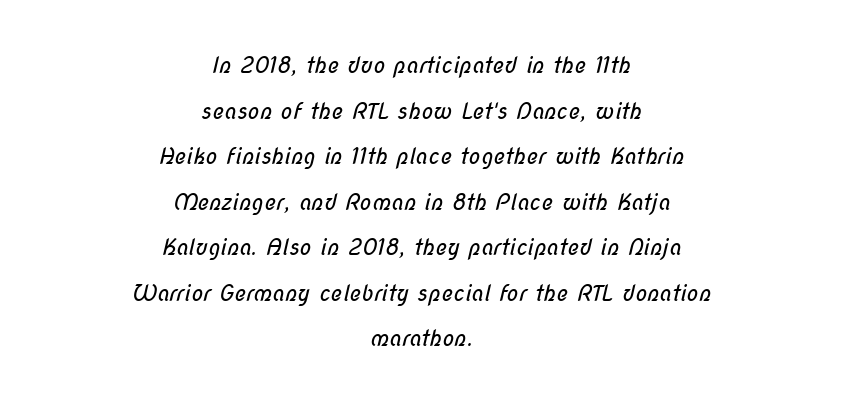
Q: Is the text bold? A: No.
Q: Is the text underlined? A: No.
Q: How is the paragraph aligned? A: Centered.
Q: Is the spacing between letters normal or unusually wide? A: Normal.
Q: Is the spacing between lines tight, normal or loose? A: Loose.
